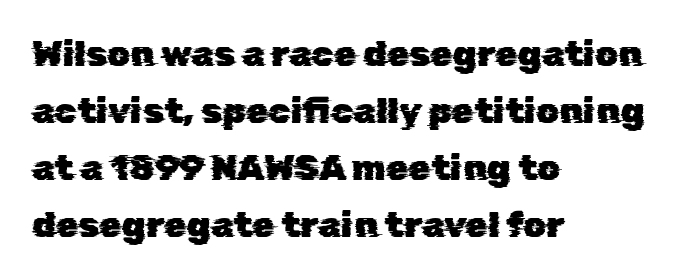
{"serif": "no", "width": "normal", "stroke_contrast": "low", "x_height": "medium", "monospaced": "no", "underline": "no", "align": "left", "line_spacing": "normal", "line_spacing_ratio": 1.58, "letter_spacing": "normal", "letter_spacing_em": 0.0, "glyph_px": 36}
